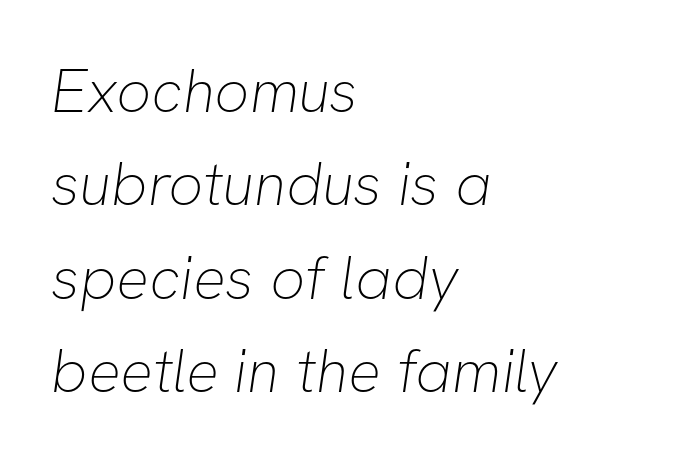
Q: Is the text bold? A: No.
Q: Is the typeface a serif or a sans-serif typeface? A: Sans-serif.
Q: Is the text underlined? A: No.
Q: How is the paragraph aligned? A: Left-aligned.
Q: Is the spacing between letters normal or unusually wide? A: Normal.
Q: Is the spacing between lines tight, normal or loose? A: Normal.
Q: Width (condensed, normal, or wide)? A: Normal.
Q: Stroke contrast? A: Low.
Q: x-height? A: Medium.
Q: Monospaced? A: No.
